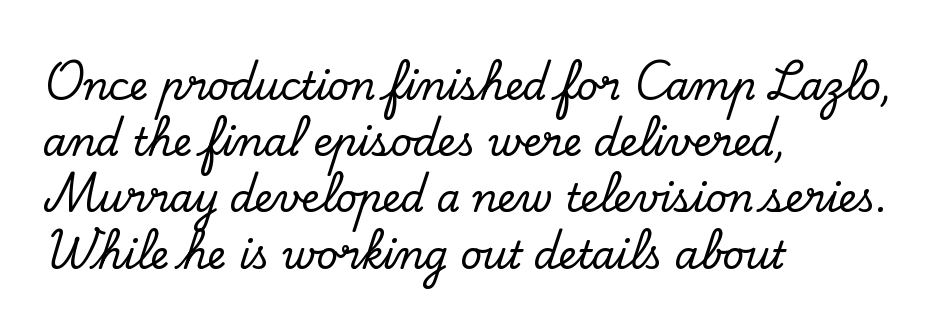
{"serif": "yes", "width": "normal", "stroke_contrast": "low", "x_height": "small", "monospaced": "no", "underline": "no", "align": "left", "line_spacing": "normal", "line_spacing_ratio": 1.48, "letter_spacing": "normal", "letter_spacing_em": 0.0, "glyph_px": 38}
